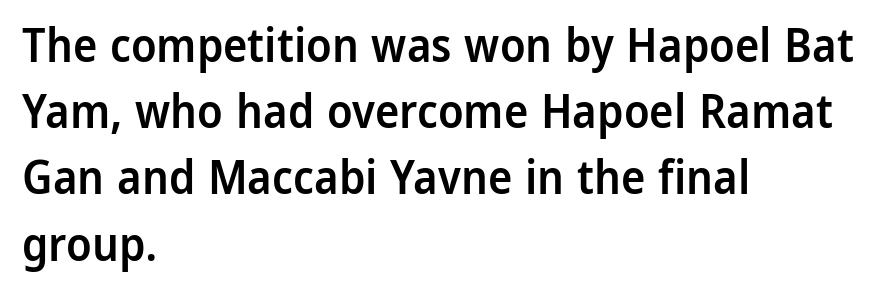
The image shows 46 px semibold sans-serif type, upright; set left-aligned, normal line spacing (1.44x), normal letter spacing, not underlined; low stroke contrast and a medium x-height.
